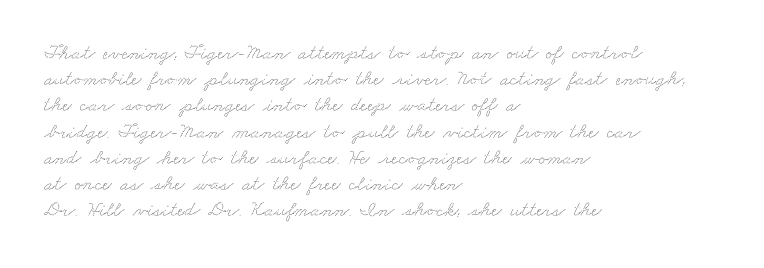
The image shows 21 px text type; set left-aligned, normal line spacing (1.25x), normal letter spacing, not underlined.
